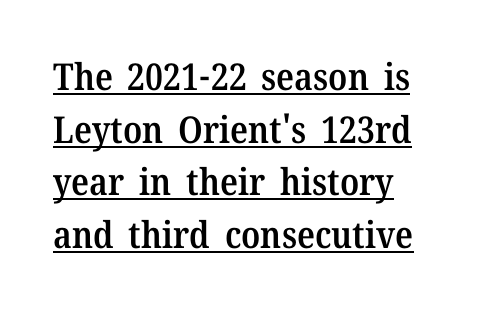
{"serif": "yes", "italic": "no", "bold": "semi", "weight": "semibold", "width": "normal", "stroke_contrast": "medium", "x_height": "medium", "monospaced": "no", "underline": "yes", "align": "left", "line_spacing": "normal", "line_spacing_ratio": 1.42, "letter_spacing": "normal", "letter_spacing_em": 0.0, "glyph_px": 37}
